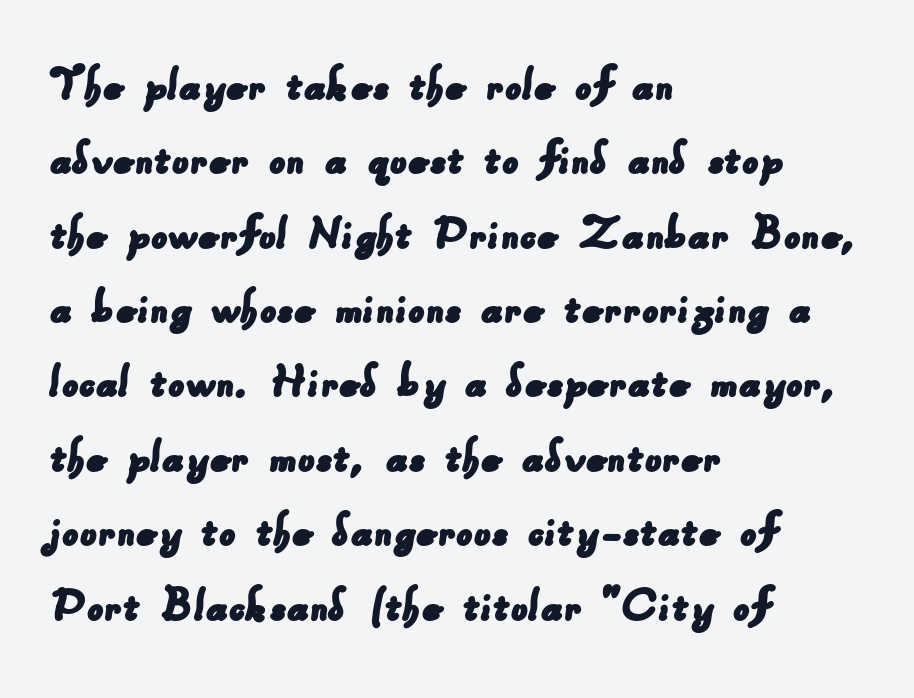
The image shows 52 px sans-serif type; set left-aligned, normal line spacing (1.43x), normal letter spacing, not underlined; low stroke contrast and a small x-height.
